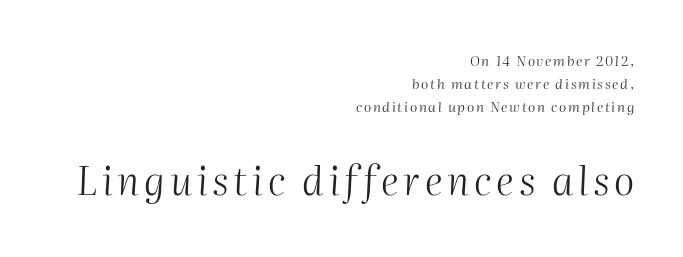
The image shows 39 px light type, italic (leaning right); set right-aligned, normal line spacing (1.63x), not underlined; the second (bottom) block is 2.79x larger; medium stroke contrast and a medium x-height.
